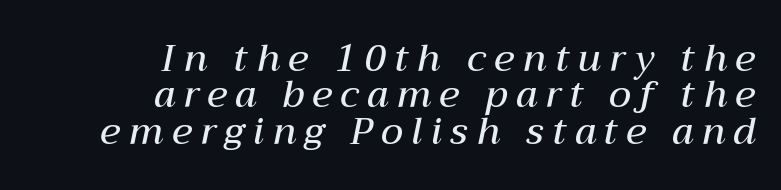
{"italic": "yes", "lean": "right", "slant_degrees": 12, "bold": "semi", "weight": "semibold", "width": "normal", "stroke_contrast": "medium", "x_height": "medium", "monospaced": "no", "underline": "no", "align": "right", "line_spacing": "tight", "line_spacing_ratio": 0.98, "letter_spacing": "wide", "letter_spacing_em": 0.23, "glyph_px": 37}
